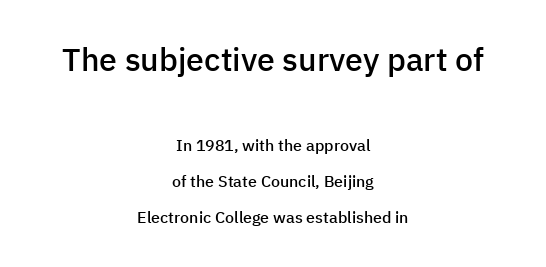
In CSS terms this would be text-align: center. If you measured baseline to baseline, you'd find a long distance. Bare-footed words on every line. The glyphs have the mass of a demibold cut, below bold. The face used here is proportionally spaced, like ordinary book or web type.
